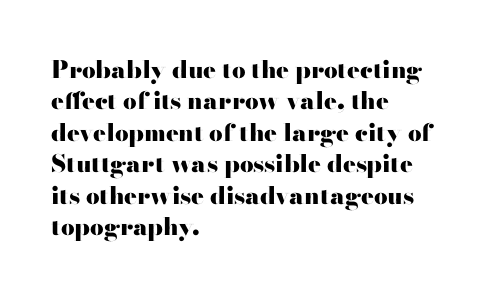
Q: Is the text bold? A: Yes.
Q: Is the text italic (slanted)? A: No, it is upright.
Q: Is the text underlined? A: No.
Q: How is the paragraph aligned? A: Left-aligned.
Q: Is the spacing between letters normal or unusually wide? A: Normal.
Q: Is the spacing between lines tight, normal or loose? A: Normal.
